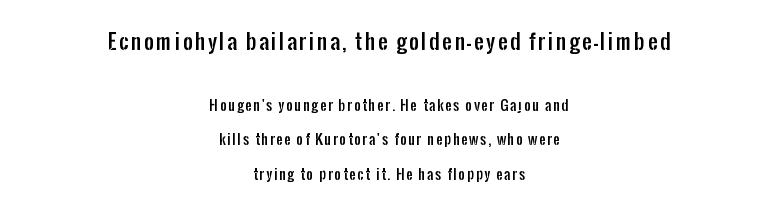
No word sits above an underline. A roman cut, with each character standing at attention. The compositor balanced each line on the midline. The lines are spread far apart with generous leading.
